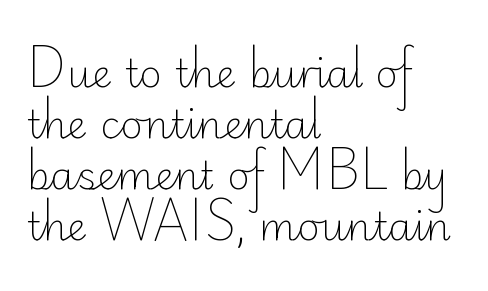
{"serif": "no", "italic": "no", "bold": "no", "weight": "light", "width": "normal", "stroke_contrast": "low", "x_height": "small", "monospaced": "no", "underline": "no", "align": "left", "line_spacing": "normal", "line_spacing_ratio": 1.31, "letter_spacing": "normal", "letter_spacing_em": 0.0, "glyph_px": 39}
